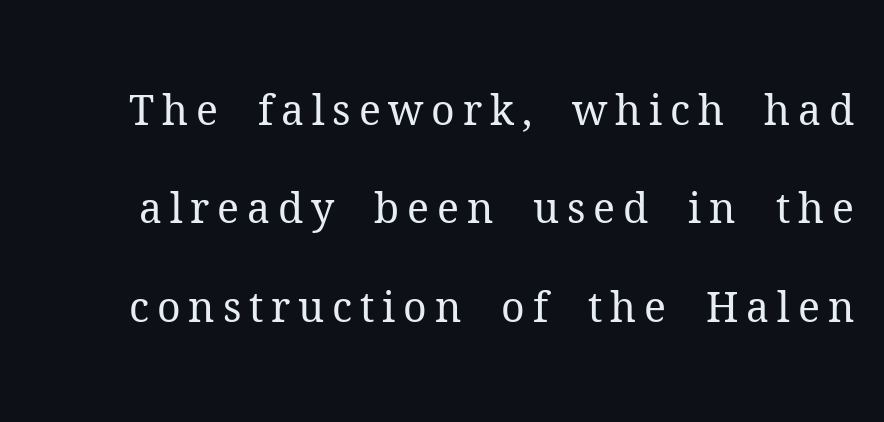
Typographically, this falls in the serif category. The lines are spread far apart with generous leading. This is the regular roman posture of the typeface. The area under the type is left untouched.
